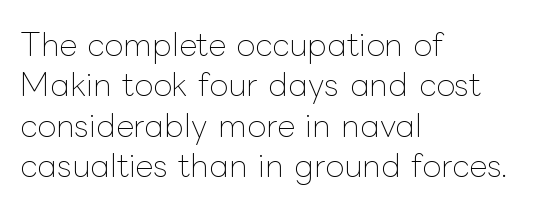
The image shows 31 px thin type, upright; set left-aligned, normal line spacing (1.3x), normal letter spacing, not underlined; low stroke contrast and a medium x-height.
